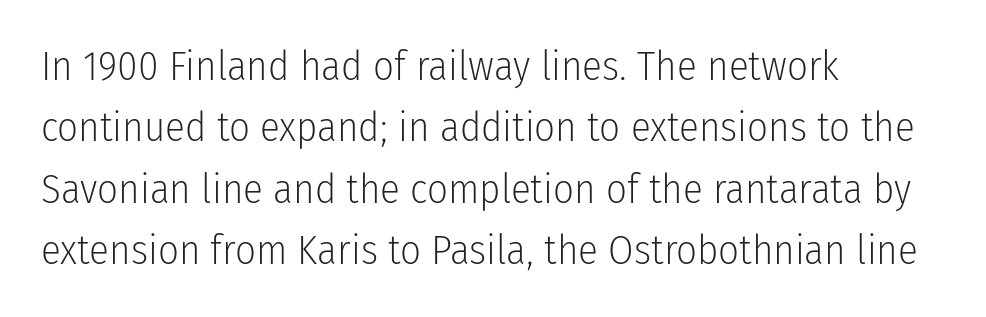
You can tell from the bare stems that sans-serif type was used. Plain, unruled lines of type. It's the straight-up-and-down kind of type. In terms of leading, this rendering sits right in the middle.
